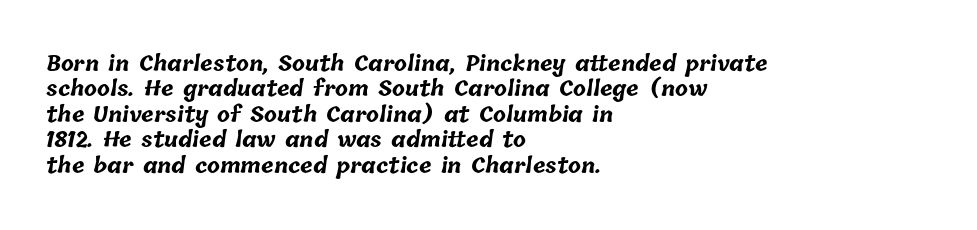
Q: Is the text bold? A: Yes.
Q: Is the text underlined? A: No.
Q: How is the paragraph aligned? A: Left-aligned.
Q: Is the spacing between letters normal or unusually wide? A: Normal.
